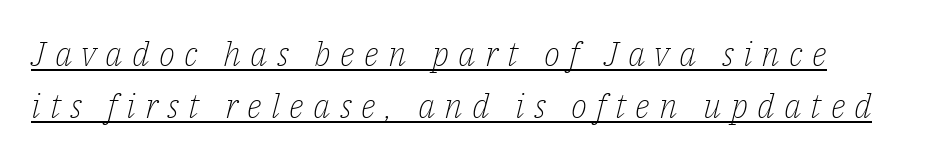
Q: Is the text bold? A: No.
Q: Is the text italic (slanted)? A: Yes, it leans right by about 14 degrees.
Q: Is the typeface a serif or a sans-serif typeface? A: Serif.
Q: Is the text underlined? A: Yes.
Q: Is the spacing between letters normal or unusually wide? A: Unusually wide.
Q: Is the spacing between lines tight, normal or loose? A: Normal.
Q: Width (condensed, normal, or wide)? A: Normal.
Q: Stroke contrast? A: Low.
Q: x-height? A: Medium.
Q: Monospaced? A: No.
